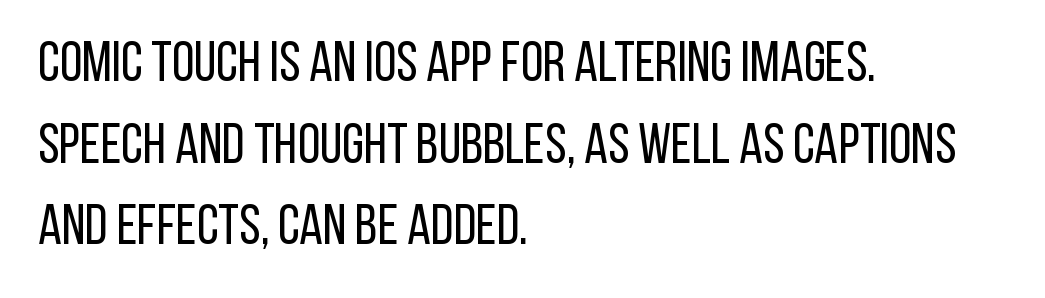
The image shows 57 px regular-weight, condensed sans-serif type, upright; set left-aligned, normal line spacing (1.43x), normal letter spacing, not underlined; low stroke contrast and a large x-height.
